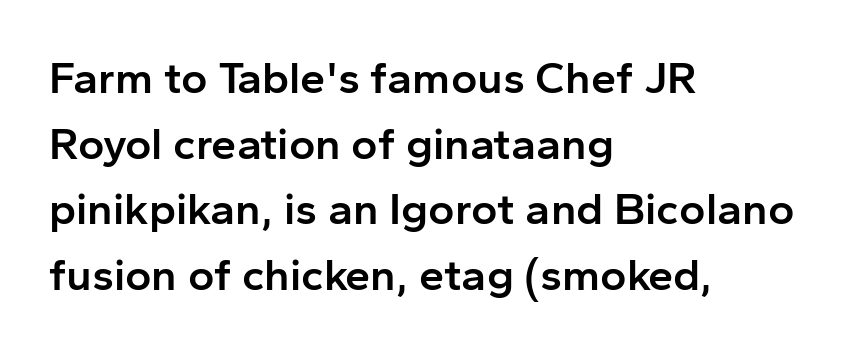
The image shows 45 px semibold sans-serif type, upright; set left-aligned, normal line spacing (1.46x), normal letter spacing, not underlined; low stroke contrast and a medium x-height.
